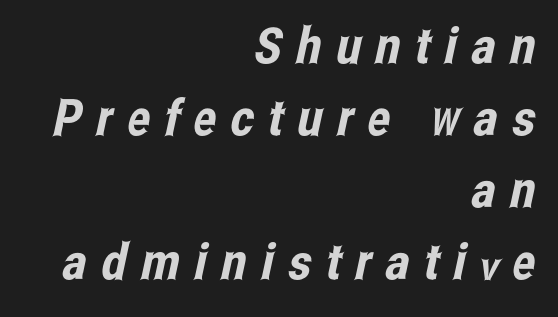
Q: Is the typeface a serif or a sans-serif typeface? A: Sans-serif.
Q: Is the text underlined? A: No.
Q: How is the paragraph aligned? A: Right-aligned.
Q: Is the spacing between letters normal or unusually wide? A: Unusually wide.
Q: Is the spacing between lines tight, normal or loose? A: Normal.
Q: Width (condensed, normal, or wide)? A: Condensed.
Q: Stroke contrast? A: Low.
Q: x-height? A: Medium.
Q: Monospaced? A: No.
